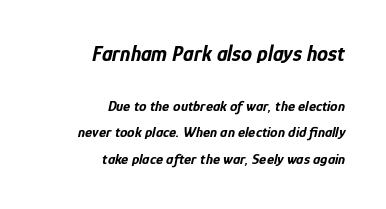
Q: Is the text bold? A: Yes.
Q: Is the text italic (slanted)? A: Yes, it leans right by about 12 degrees.
Q: Is the text underlined? A: No.
Q: How is the paragraph aligned? A: Right-aligned.
Q: Is the spacing between letters normal or unusually wide? A: Normal.
Q: Which block of text is set in a larger size, the first (top) or the second (bottom)? A: The first (top) one.
